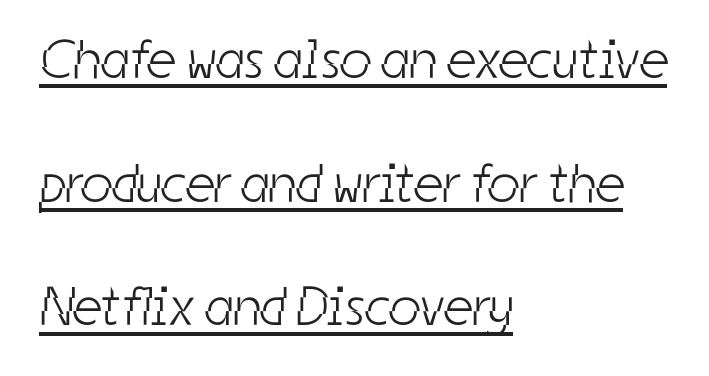
If you measured baseline to baseline, you'd find a long distance. A typesetter would call this proportional, since set widths differ per character. The words here are underlined. One-word summary of the alignment: left. The letters sit at their default tracking, neither squeezed nor spread. Serifs: no, the terminals of the letterforms are clean.
